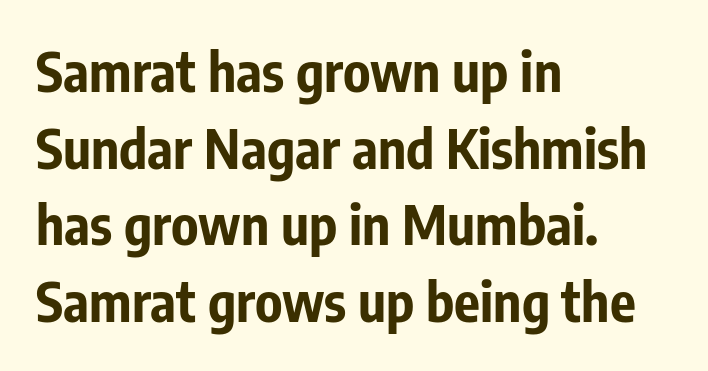
Nobody drew a line under any word here. A roman cut, with each character standing at attention. Every row of glyphs begins at an identical x-position on the left. A typesetter would call this zero additional tracking. Is this a fixed-width face? No — the glyphs have proportional, varying widths.
